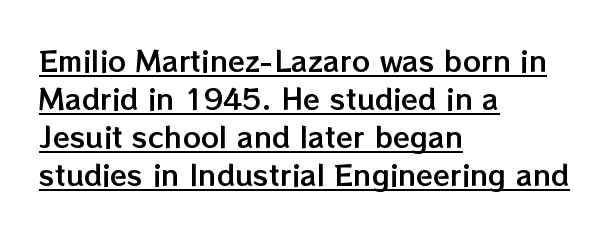
{"italic": "no", "width": "normal", "stroke_contrast": "low", "x_height": "medium", "monospaced": "no", "underline": "yes", "align": "left", "line_spacing": "normal", "line_spacing_ratio": 1.36, "letter_spacing": "normal", "letter_spacing_em": 0.0, "glyph_px": 28}
